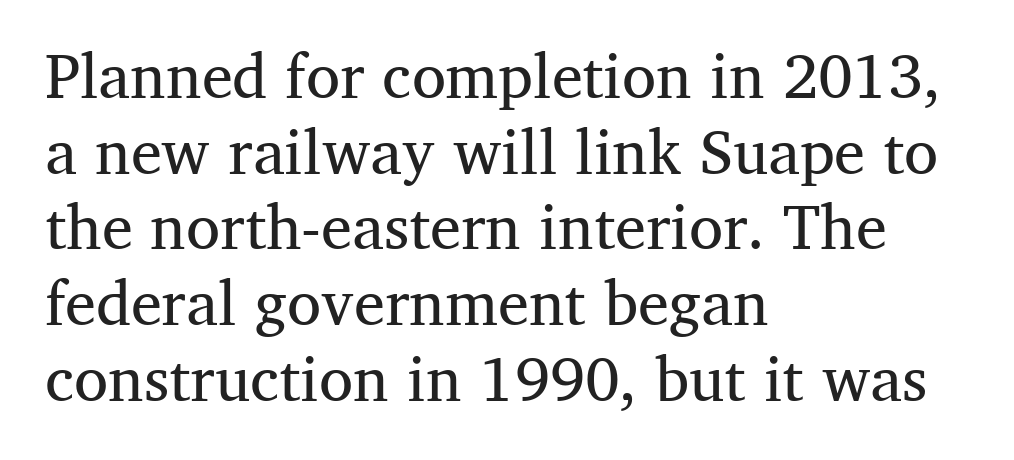
The image shows 62 px regular-weight serif type, upright; set left-aligned, line spacing 1.22x, normal letter spacing, not underlined; medium stroke contrast and a medium x-height.
